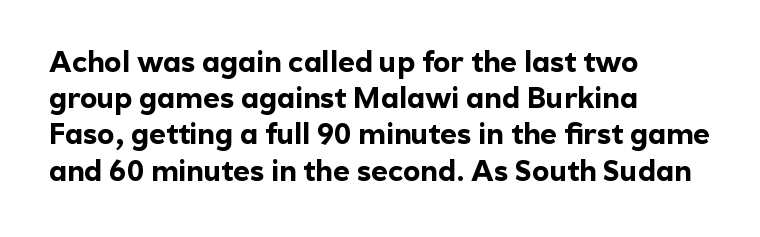
The image shows 29 px bold sans-serif type, upright; set left-aligned, normal line spacing (1.25x), normal letter spacing, not underlined; a medium x-height.
